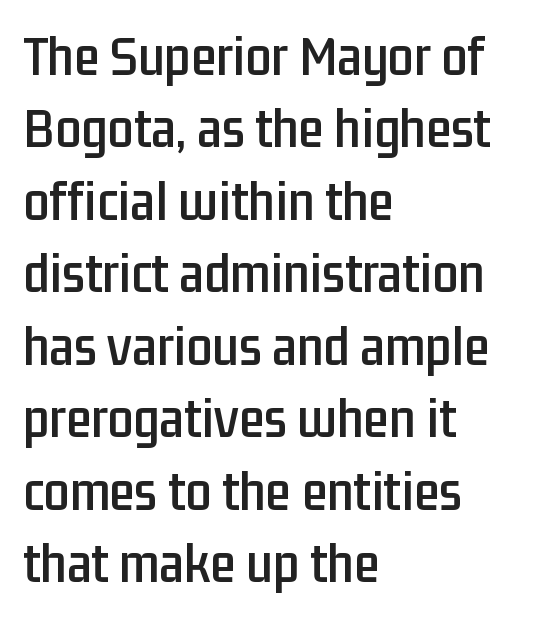
Q: Is the text italic (slanted)? A: No, it is upright.
Q: Is the typeface a serif or a sans-serif typeface? A: Sans-serif.
Q: Is the text underlined? A: No.
Q: How is the paragraph aligned? A: Left-aligned.
Q: Is the spacing between letters normal or unusually wide? A: Normal.
Q: Is the spacing between lines tight, normal or loose? A: Normal.
Q: Width (condensed, normal, or wide)? A: Condensed.
Q: Stroke contrast? A: Low.
Q: x-height? A: Medium.
Q: Monospaced? A: No.
